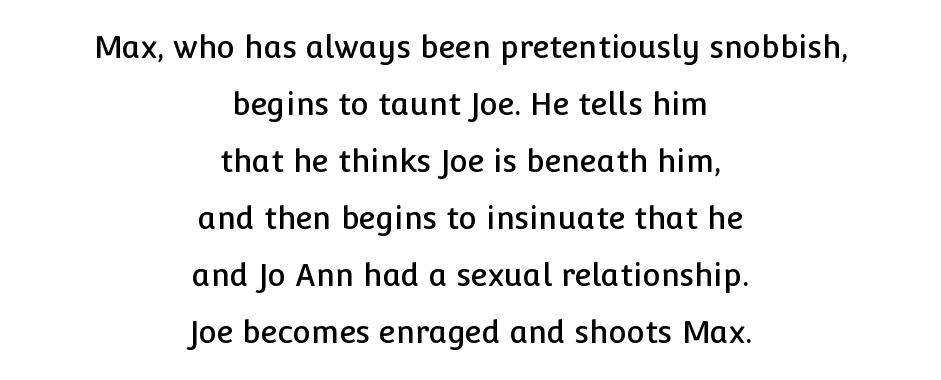
{"serif": "no", "italic": "no", "width": "normal", "stroke_contrast": "low", "x_height": "medium", "monospaced": "no", "underline": "no", "align": "center", "line_spacing_ratio": 1.84, "letter_spacing": "normal", "letter_spacing_em": 0.0, "glyph_px": 31}
